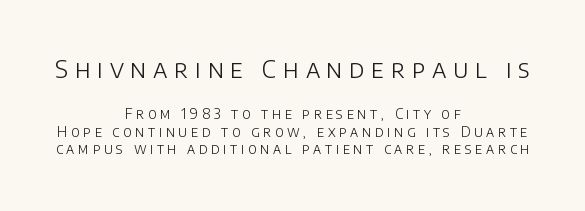
{"italic": "no", "bold": "no", "underline": "no", "align": "center", "line_spacing": "normal", "line_spacing_ratio": 1.27, "letter_spacing": "wide", "letter_spacing_em": 0.26, "larger_block": "first", "size_ratio": 1.79, "glyph_px": 25}
